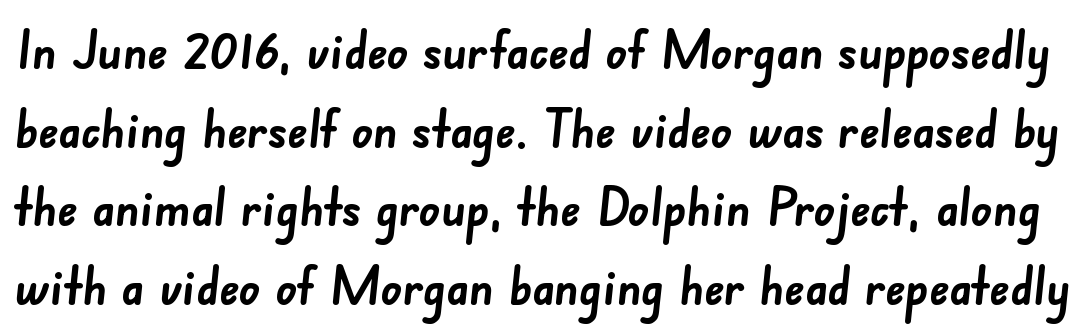
Q: Is the text bold? A: Yes.
Q: Is the typeface a serif or a sans-serif typeface? A: Sans-serif.
Q: Is the text underlined? A: No.
Q: Is the spacing between letters normal or unusually wide? A: Normal.
Q: Is the spacing between lines tight, normal or loose? A: Normal.
Q: Width (condensed, normal, or wide)? A: Normal.
Q: Stroke contrast? A: Low.
Q: x-height? A: Small.
Q: Monospaced? A: No.
